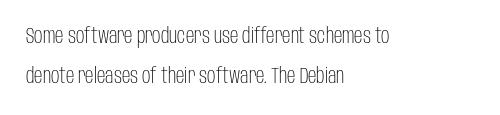
{"italic": "no", "bold": "no", "underline": "no", "align": "left", "line_spacing": "loose", "line_spacing_ratio": 1.9, "letter_spacing": "normal", "letter_spacing_em": 0.0, "glyph_px": 21}
